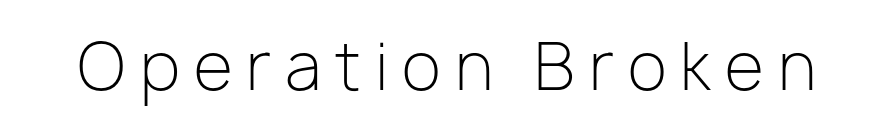
This is not heavy type; no bold has been used. Quick note: not italic, upright. Does extra space separate the letters? Yes, quite a lot of it. The zone under the glyphs is completely vacant.
